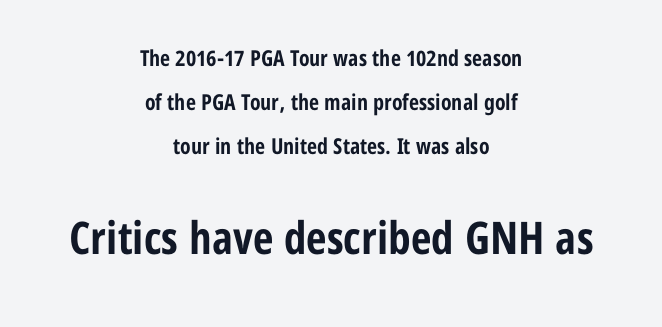
Honestly, there is no underline to notice here at all. A typesetter would label this face a sans. A typesetter would mark this as roman, not italic. Standard letterfit; no display-style spreading of the glyphs.
